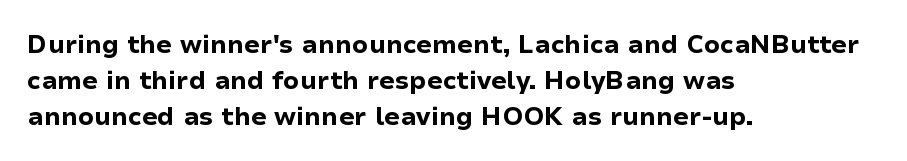
The image shows 25 px bold type, upright; set left-aligned, normal line spacing (1.44x), normal letter spacing, not underlined.
